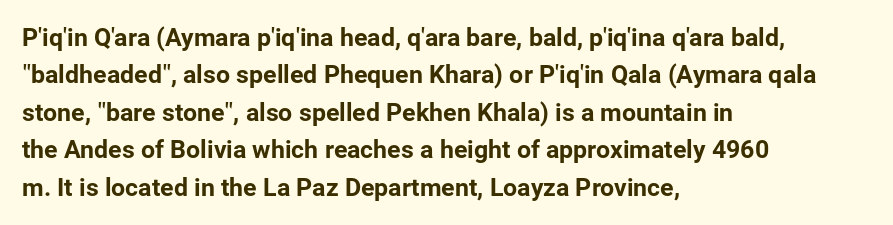
Q: Is the text italic (slanted)? A: No, it is upright.
Q: Is the text underlined? A: No.
Q: How is the paragraph aligned? A: Left-aligned.
Q: Is the spacing between letters normal or unusually wide? A: Normal.
Q: Is the spacing between lines tight, normal or loose? A: Normal.
